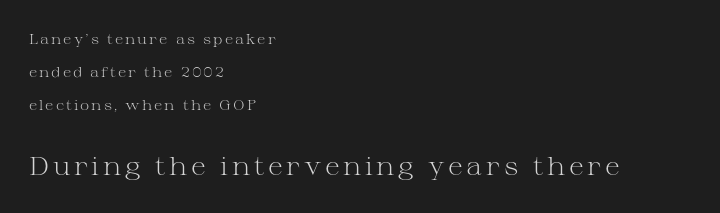
{"italic": "no", "bold": "no", "underline": "no", "align": "left", "line_spacing": "loose", "line_spacing_ratio": 2.37, "larger_block": "second", "size_ratio": 1.79, "glyph_px": 25}
